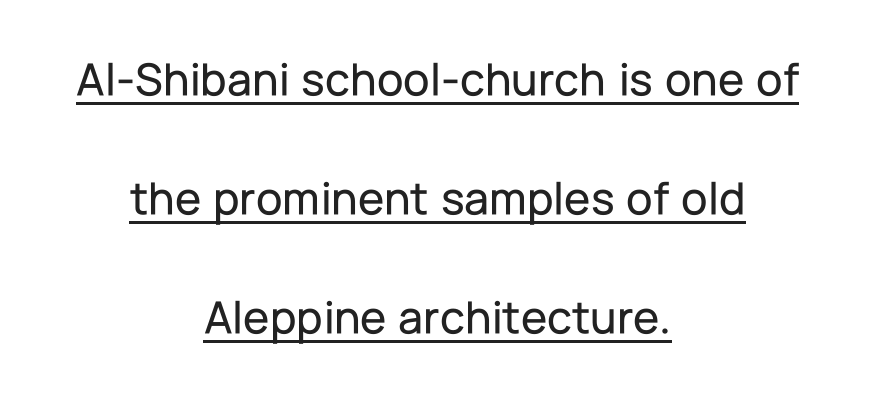
This is the regular roman posture of the typeface. The type family on display is of the sans-serif kind. Beneath each row of characters lies a ruled line. How would I describe the line gaps? Wide and relaxed. Teacher's note: observe the equal gaps on both sides — that is centered alignment.
